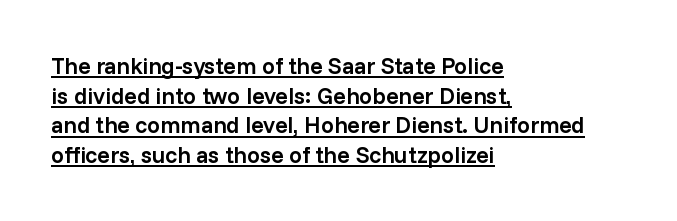
{"italic": "no", "bold": "semi", "underline": "yes", "align": "left", "line_spacing": "normal", "line_spacing_ratio": 1.29, "letter_spacing": "normal", "letter_spacing_em": 0.0, "glyph_px": 23}
